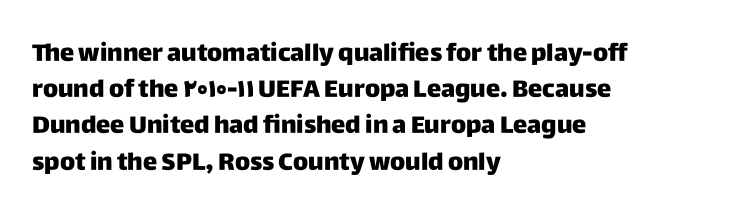
{"italic": "no", "underline": "no", "align": "left", "line_spacing": "normal", "line_spacing_ratio": 1.51, "letter_spacing": "normal", "letter_spacing_em": 0.0, "glyph_px": 24}
